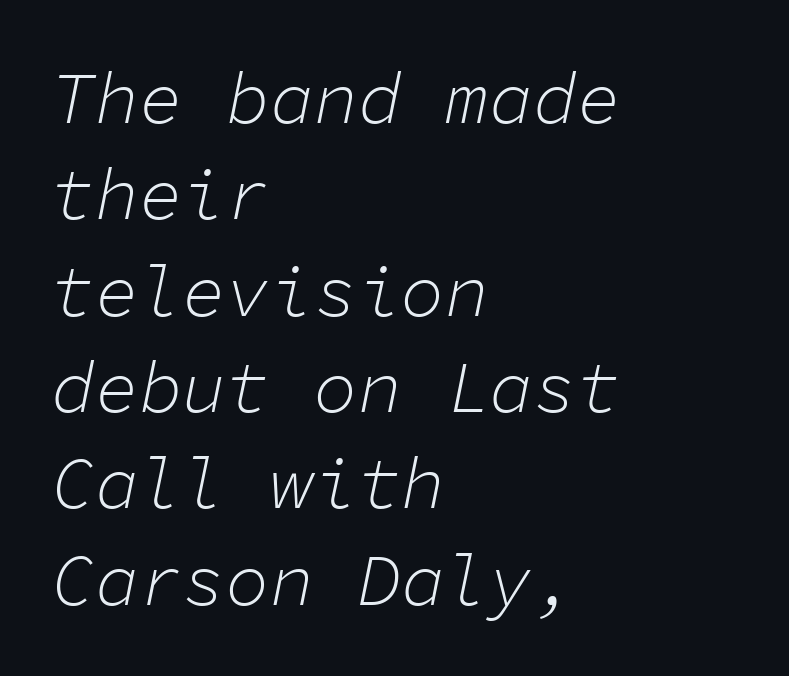
Q: Is the text bold? A: No.
Q: Is the text italic (slanted)? A: Yes, it leans right by about 11 degrees.
Q: Is the text underlined? A: No.
Q: How is the paragraph aligned? A: Left-aligned.
Q: Is the spacing between letters normal or unusually wide? A: Normal.
Q: Is the spacing between lines tight, normal or loose? A: Normal.
Q: Width (condensed, normal, or wide)? A: Normal.
Q: Stroke contrast? A: Low.
Q: x-height? A: Medium.
Q: Monospaced? A: Yes.
